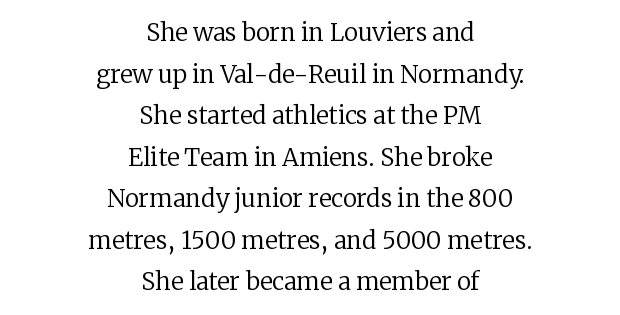
The image shows 24 px text type, upright; set centered, line spacing 1.73x, normal letter spacing, not underlined.
